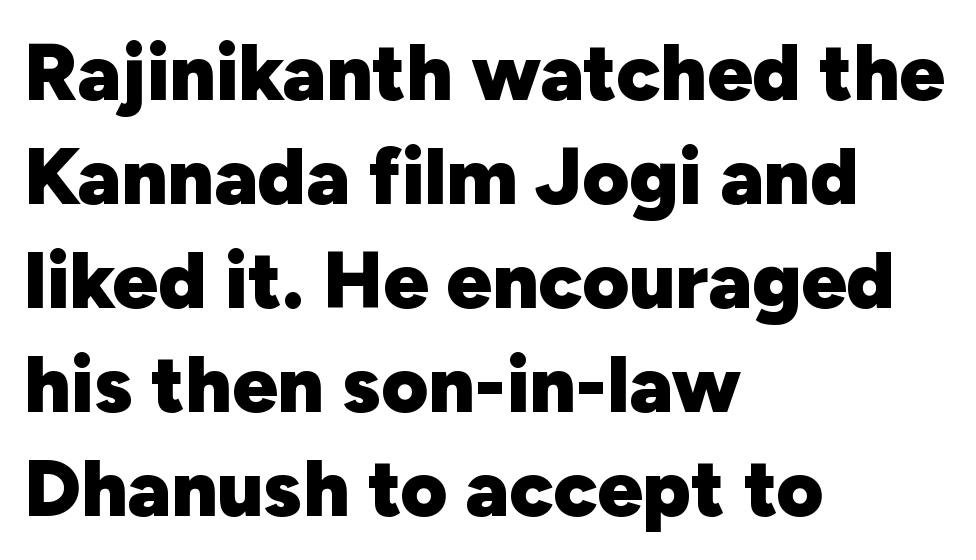
{"serif": "no", "italic": "no", "bold": "yes", "weight": "heavy", "width": "normal", "stroke_contrast": "low", "x_height": "medium", "monospaced": "no", "underline": "no", "align": "left", "line_spacing": "normal", "line_spacing_ratio": 1.3, "letter_spacing": "normal", "letter_spacing_em": 0.0, "glyph_px": 80}
